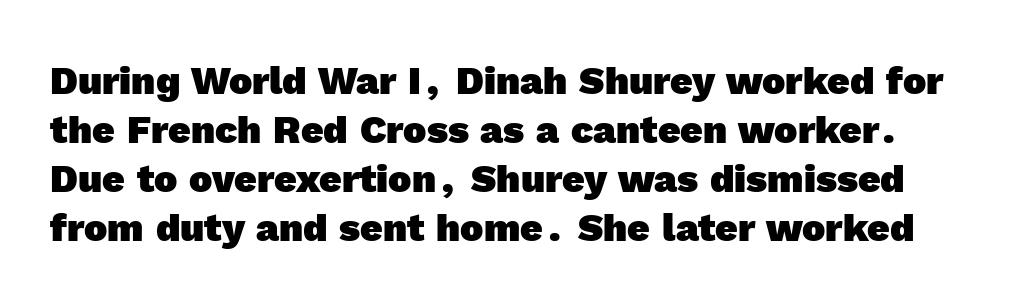
Do the characters align in a grid? No, the font is proportional. You could call the tracking neutral — neither tight nor loose. Plenty of ink on the page — the face is bold. Is there much room between lines? A standard amount, neither cramped nor airy. Clear beneath every line of the passage.
